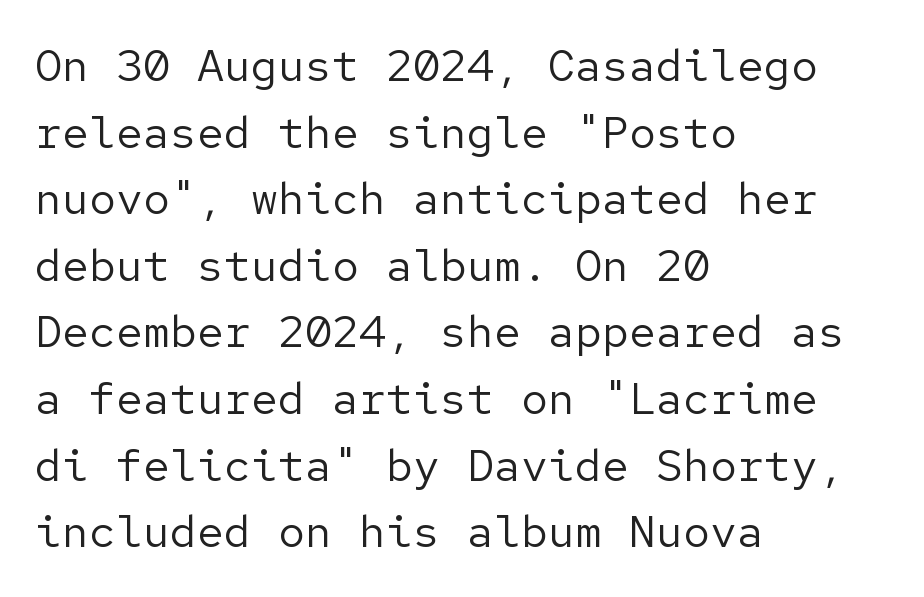
The image shows 45 px regular-weight sans-serif type, upright; set left-aligned, normal line spacing (1.48x), normal letter spacing, not underlined; low stroke contrast and a medium x-height.
